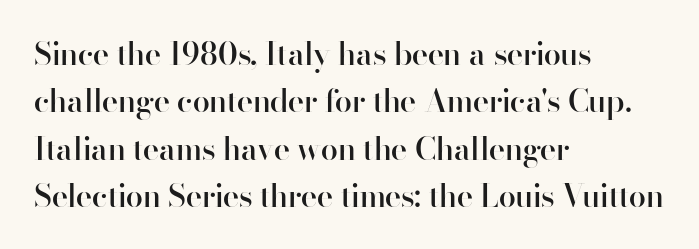
The image shows 31 px semibold sans-serif type, upright; set left-aligned, normal line spacing (1.53x), normal letter spacing, not underlined; high stroke contrast and a small x-height.
